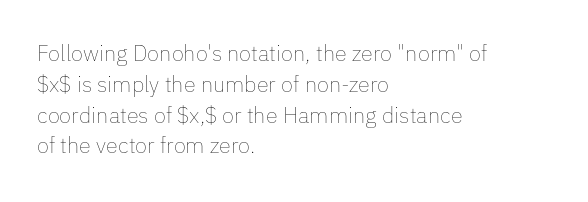
Q: Is the text bold? A: No.
Q: Is the text italic (slanted)? A: No, it is upright.
Q: Is the text underlined? A: No.
Q: How is the paragraph aligned? A: Left-aligned.
Q: Is the spacing between letters normal or unusually wide? A: Normal.
Q: Is the spacing between lines tight, normal or loose? A: Normal.
